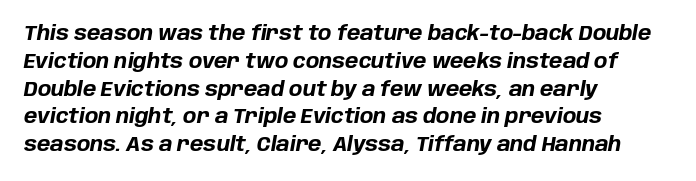
What's the leading like? Ordinary, nothing unusual. How are the letters spaced? Ordinarily, with no added tracking. Every row of glyphs begins at an identical x-position on the left. The rendering applies a slant to the glyphs. As a designer I'd log this as weight 700, bold. The space directly below the letters is spotless.
